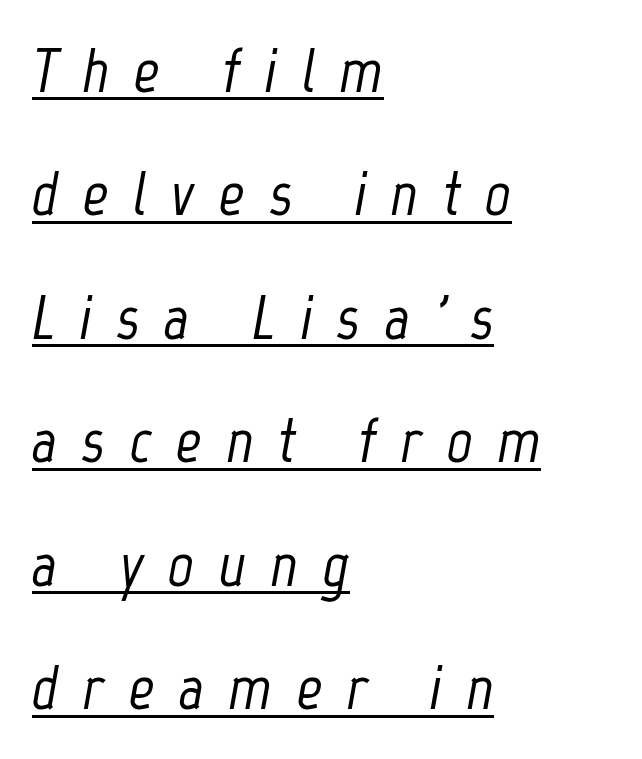
Summary of vertical rhythm: relaxed, with wide interline spacing. Does the lettering tilt? It does — this is italic. Notice how the passage keeps a crisp vertical edge on the left only. The horizontal fit of the characters is loose and conspicuously gappy.
